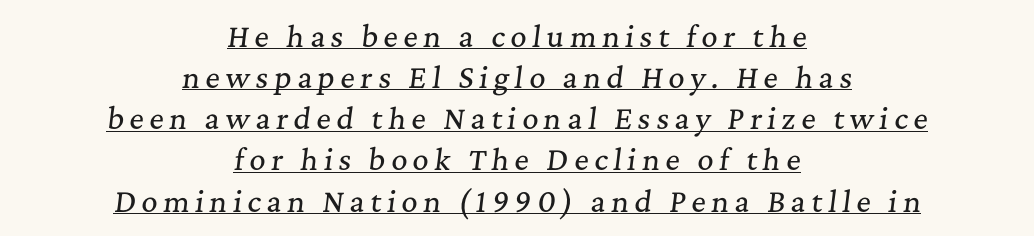
{"serif": "yes", "italic": "yes", "lean": "right", "slant_degrees": 7, "width": "normal", "stroke_contrast": "medium", "x_height": "medium", "monospaced": "no", "underline": "yes", "align": "center", "line_spacing": "normal", "line_spacing_ratio": 1.47, "letter_spacing": "wide", "letter_spacing_em": 0.2, "glyph_px": 28}
